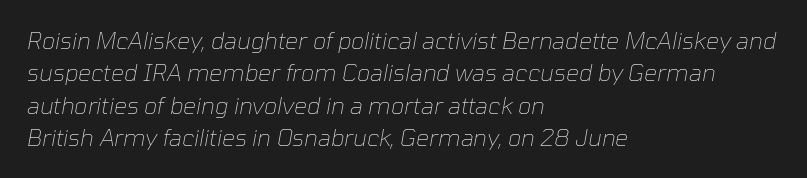
The image shows 23 px text type, italic (leaning right); set left-aligned, normal line spacing (1.41x), normal letter spacing, not underlined.
